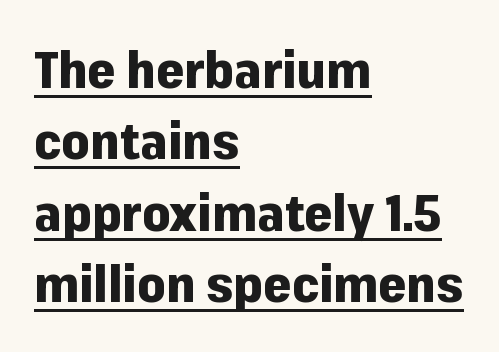
{"serif": "no", "italic": "no", "bold": "yes", "weight": "heavy", "width": "normal", "stroke_contrast": "low", "x_height": "medium", "monospaced": "no", "underline": "yes", "align": "left", "line_spacing": "normal", "line_spacing_ratio": 1.43, "letter_spacing": "normal", "letter_spacing_em": 0.0, "glyph_px": 50}
